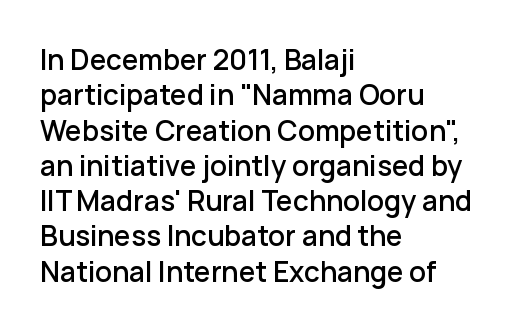
These lines are rendered in a variable-pitch font. Beneath every word, the page is bare. Vertically, the passage feels balanced, rows spaced as you'd expect. The characters display no serif detailing; their extremities are plain. The gaps between neighbouring characters are ordinary and unremarkable.
